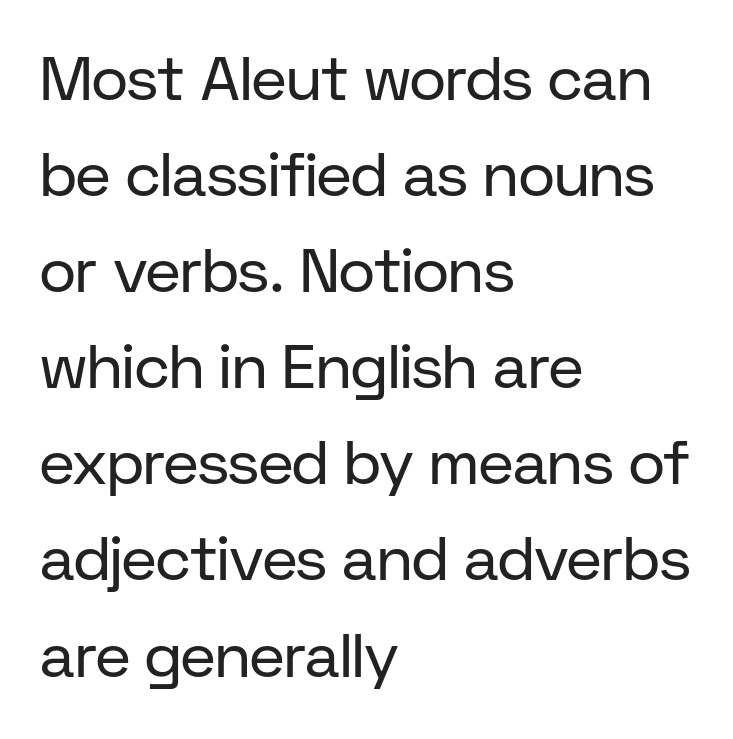
{"serif": "no", "italic": "no", "bold": "no", "weight": "regular", "width": "normal", "stroke_contrast": "low", "x_height": "medium", "monospaced": "no", "underline": "no", "align": "left", "line_spacing": "normal", "line_spacing_ratio": 1.55, "letter_spacing": "normal", "letter_spacing_em": 0.0, "glyph_px": 62}
